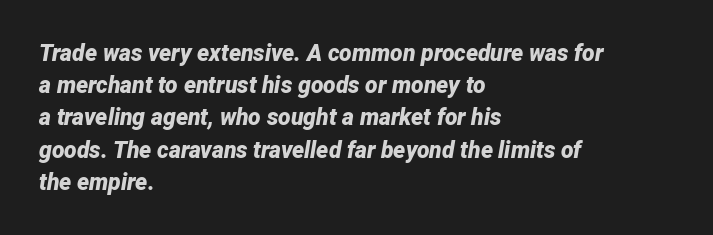
The image shows 23 px bold type, italic (leaning right); set left-aligned, normal line spacing (1.4x), normal letter spacing, not underlined.
